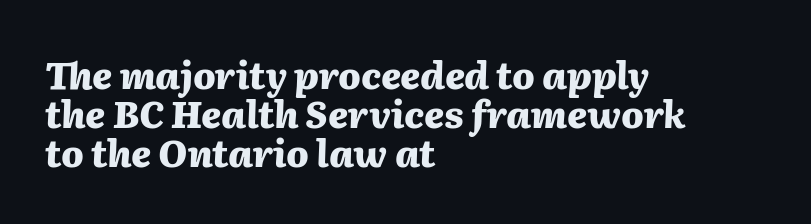
The image shows 37 px heavy type, italic (leaning right); set left-aligned, tight line spacing (1.05x), normal letter spacing, not underlined; medium stroke contrast and a medium x-height.
